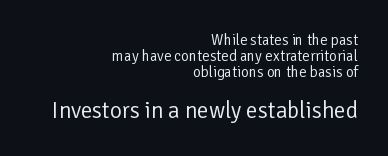
Glance below the letters and you will spot only blank space. Layout note: lines flush right. Style check: upright. Small over large — that's the arrangement of the two blocks here. Summary of vertical rhythm: compact, with narrow interline spacing. These lines keep a tight, regular rhythm from letter to letter.
